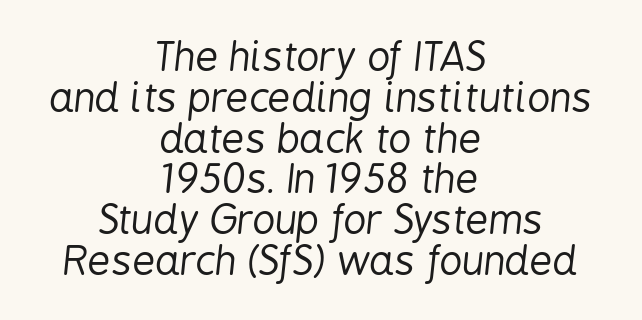
{"italic": "yes", "lean": "right", "slant_degrees": 6, "bold": "no", "weight": "regular", "width": "condensed", "stroke_contrast": "low", "x_height": "medium", "monospaced": "no", "underline": "no", "align": "center", "line_spacing": "tight", "line_spacing_ratio": 1.02, "letter_spacing": "normal", "letter_spacing_em": 0.0, "glyph_px": 40}
